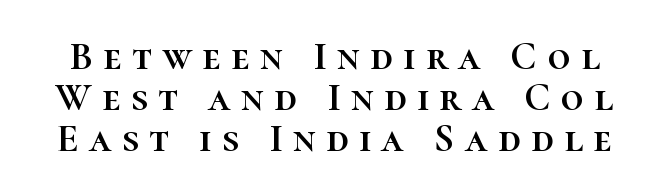
The image shows 40 px text type, upright; set tight line spacing (1.03x), unusually wide letter spacing (+0.26 em), not underlined; high stroke contrast and a medium x-height.
